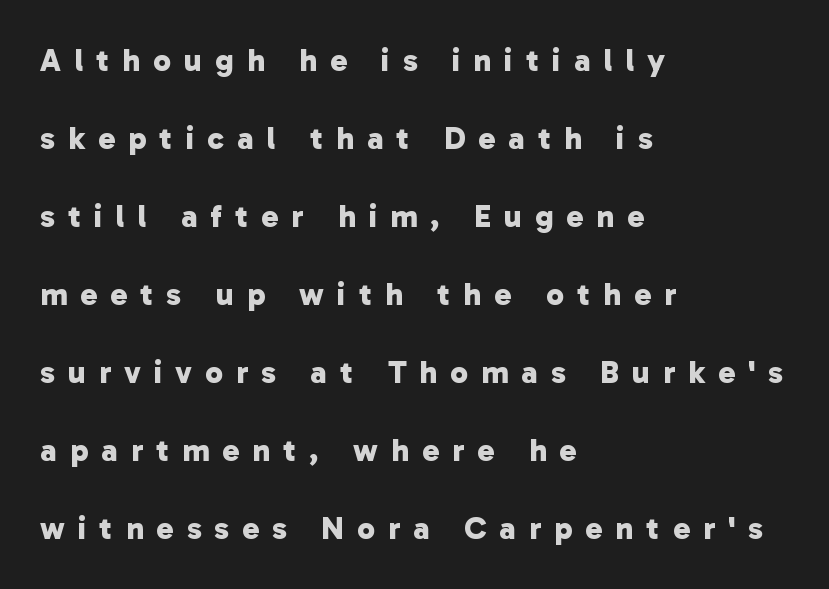
Each letter's strokes conclude bluntly, with no projecting serifs. The string is rendered with underlining switched off. This sample is left-justified, so line endings fall wherever the words run out. The passage shown is typed in a proportional face where columns would drift. Reading down the column, the eye jumps a long way to each next line. The typesetting leans heavy: a genuine bold.
